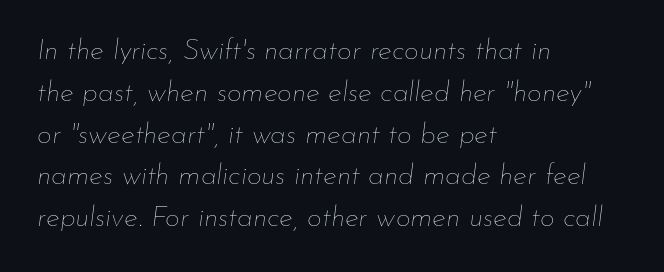
The image shows 29 px thin type, italic (leaning right); set left-aligned, normal line spacing (1.44x), normal letter spacing, not underlined; low stroke contrast and a small x-height.
